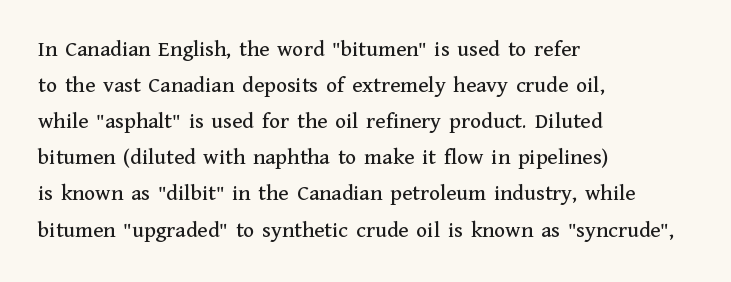
Regular leading. Check under the words: just untouched page. The type is set solid horizontally, with unmodified tracking. The paragraph has a hard left edge and a soft right edge.
